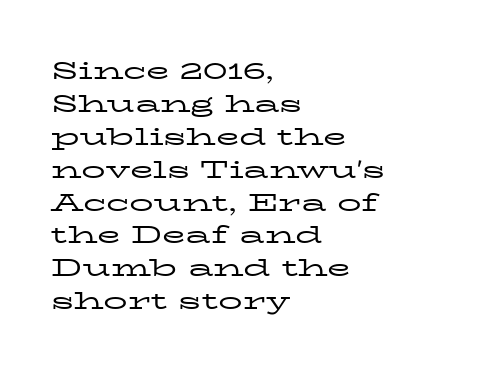
{"italic": "no", "bold": "no", "underline": "no", "align": "left", "line_spacing": "normal", "line_spacing_ratio": 1.37, "letter_spacing": "normal", "letter_spacing_em": 0.0, "glyph_px": 24}
